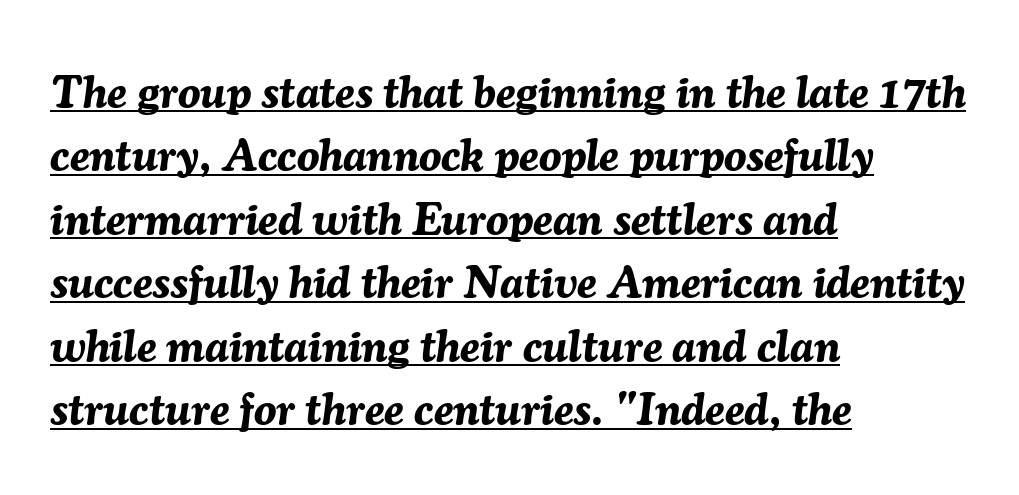
The image shows 45 px bold type, italic (leaning right); set left-aligned, normal line spacing (1.41x), normal letter spacing, underlined; medium stroke contrast and a medium x-height.
